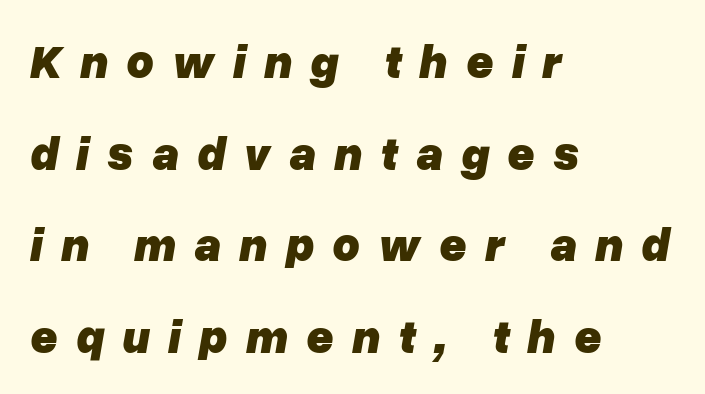
Q: Is the text bold? A: Yes.
Q: Is the text italic (slanted)? A: Yes, it leans right by about 10 degrees.
Q: Is the text underlined? A: No.
Q: How is the paragraph aligned? A: Left-aligned.
Q: Is the spacing between letters normal or unusually wide? A: Unusually wide.
Q: Is the spacing between lines tight, normal or loose? A: Loose.
Q: Width (condensed, normal, or wide)? A: Normal.
Q: Stroke contrast? A: Low.
Q: x-height? A: Medium.
Q: Monospaced? A: No.
